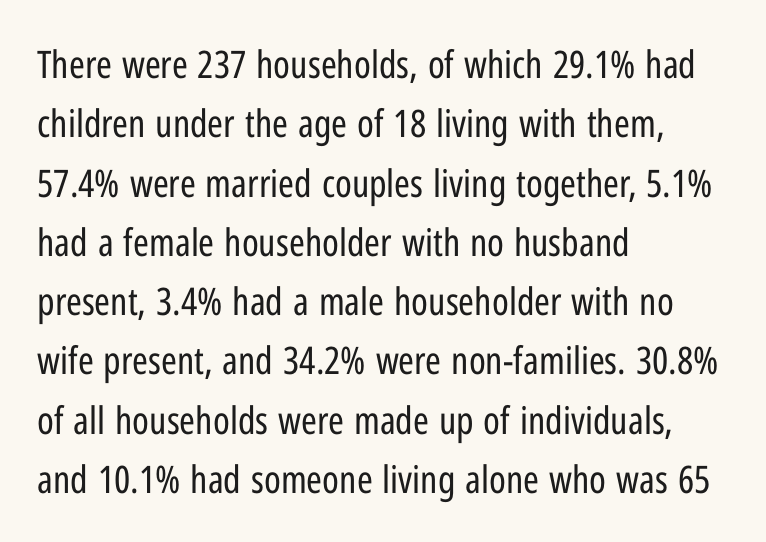
{"serif": "no", "italic": "no", "bold": "no", "weight": "regular", "width": "condensed", "stroke_contrast": "low", "x_height": "medium", "monospaced": "no", "underline": "no", "align": "left", "line_spacing": "normal", "line_spacing_ratio": 1.56, "letter_spacing": "normal", "letter_spacing_em": 0.0, "glyph_px": 38}
